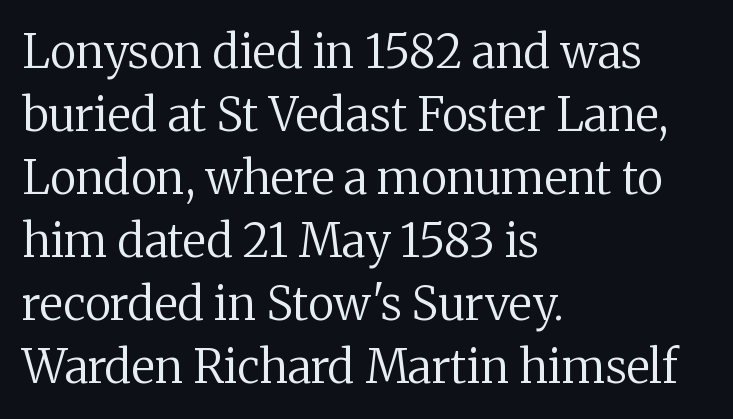
The image shows 46 px regular-weight serif type, upright; set left-aligned, normal line spacing (1.37x), normal letter spacing, not underlined; medium stroke contrast and a medium x-height.
